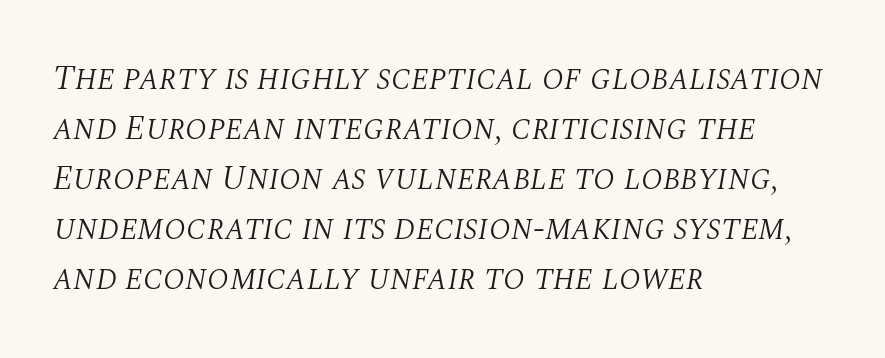
A student would call this left alignment; a typographer would say flush left, rag right. The font sits on the lighter half of the weight spectrum, regular included. In terms of posture, this sample is oblique. Normally led — the rows are evenly, conventionally spaced. This sample uses a serif face. This sample uses plain, unmodified letter spacing.
